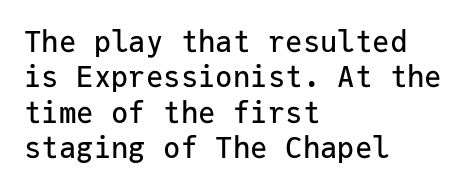
{"serif": "no", "italic": "no", "width": "normal", "stroke_contrast": "low", "x_height": "medium", "monospaced": "yes", "underline": "no", "align": "left", "line_spacing_ratio": 1.22, "letter_spacing": "normal", "letter_spacing_em": 0.0, "glyph_px": 29}
